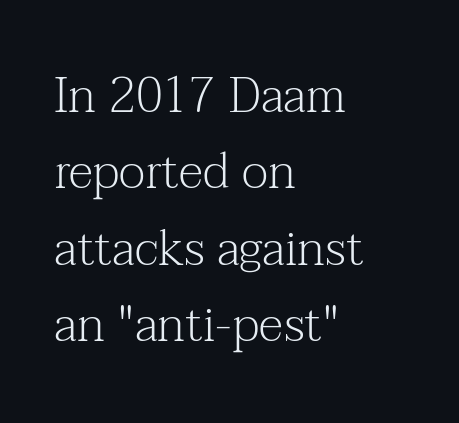
{"serif": "yes", "italic": "no", "bold": "no", "weight": "light", "width": "normal", "stroke_contrast": "medium", "x_height": "medium", "monospaced": "no", "underline": "no", "align": "left", "line_spacing": "normal", "line_spacing_ratio": 1.56, "letter_spacing": "normal", "letter_spacing_em": 0.0, "glyph_px": 49}
